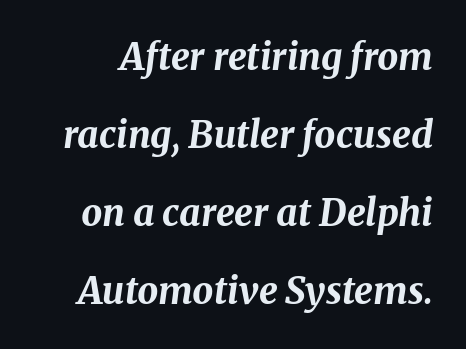
{"italic": "yes", "lean": "right", "slant_degrees": 8, "bold": "yes", "weight": "bold", "width": "normal", "stroke_contrast": "medium", "x_height": "medium", "monospaced": "no", "underline": "no", "line_spacing": "loose", "line_spacing_ratio": 2.11, "letter_spacing": "normal", "letter_spacing_em": 0.0, "glyph_px": 37}
